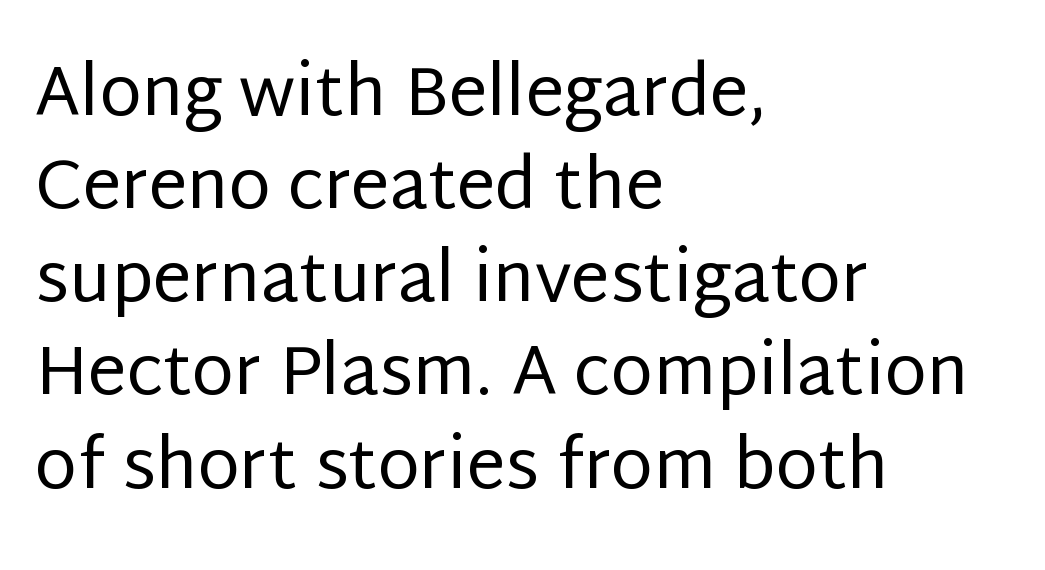
{"serif": "no", "italic": "no", "bold": "no", "weight": "regular", "width": "normal", "stroke_contrast": "low", "x_height": "large", "monospaced": "no", "underline": "no", "align": "left", "line_spacing": "normal", "line_spacing_ratio": 1.35, "letter_spacing": "normal", "letter_spacing_em": 0.0, "glyph_px": 69}
